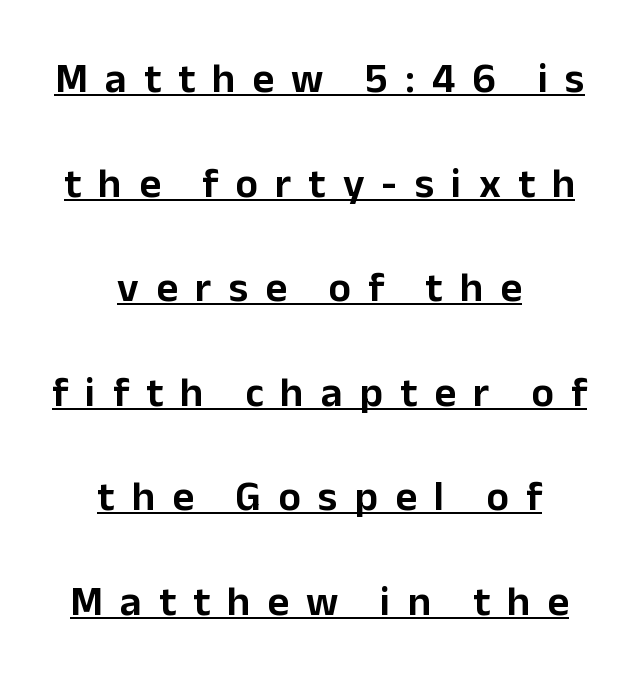
The image shows 42 px sans-serif type, upright; set centered, loose line spacing (2.49x), unusually wide letter spacing (+0.41 em), underlined; low stroke contrast and a medium x-height.
